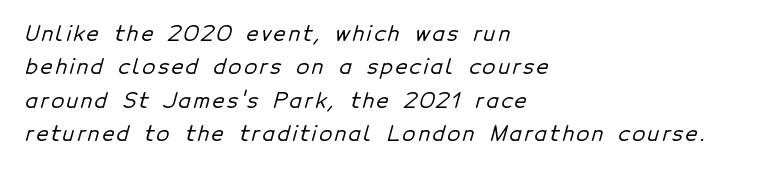
Q: Is the text underlined? A: No.
Q: How is the paragraph aligned? A: Left-aligned.
Q: Is the spacing between lines tight, normal or loose? A: Normal.
